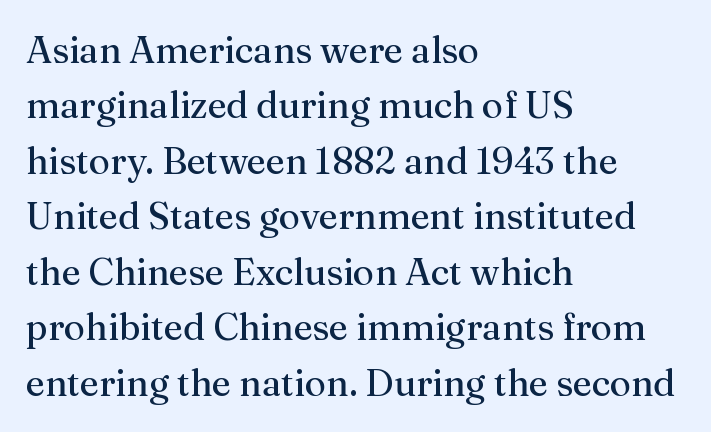
The image shows 37 px regular-weight serif type, upright; set left-aligned, normal line spacing (1.5x), normal letter spacing, not underlined; medium stroke contrast and a medium x-height.
